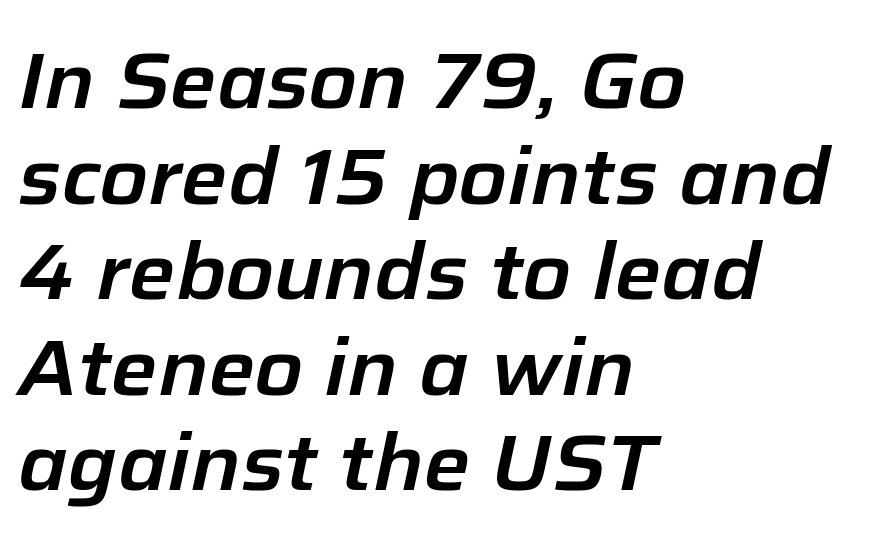
{"italic": "yes", "lean": "right", "slant_degrees": 12, "width": "normal", "stroke_contrast": "low", "x_height": "medium", "monospaced": "no", "underline": "no", "align": "left", "line_spacing_ratio": 1.21, "letter_spacing": "normal", "letter_spacing_em": 0.0, "glyph_px": 79}
